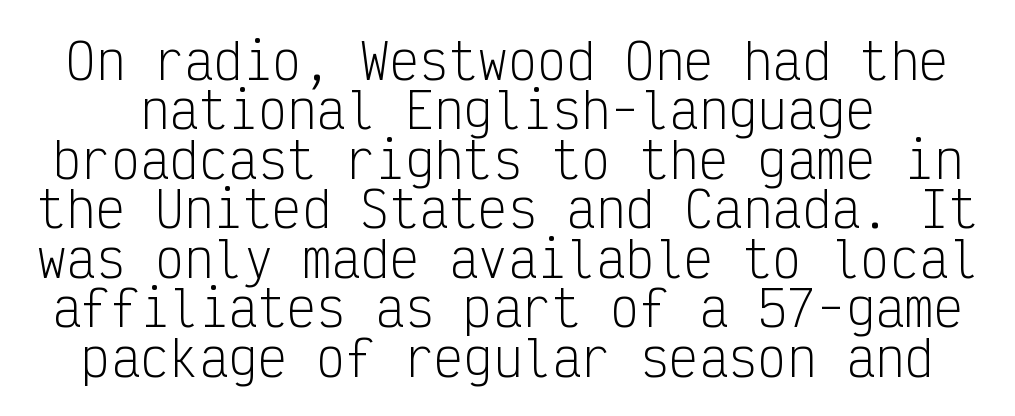
{"serif": "no", "italic": "no", "bold": "no", "weight": "light", "width": "condensed", "stroke_contrast": "low", "x_height": "medium", "monospaced": "yes", "underline": "no", "line_spacing": "tight", "line_spacing_ratio": 1.01, "letter_spacing": "normal", "letter_spacing_em": 0.0, "glyph_px": 49}
